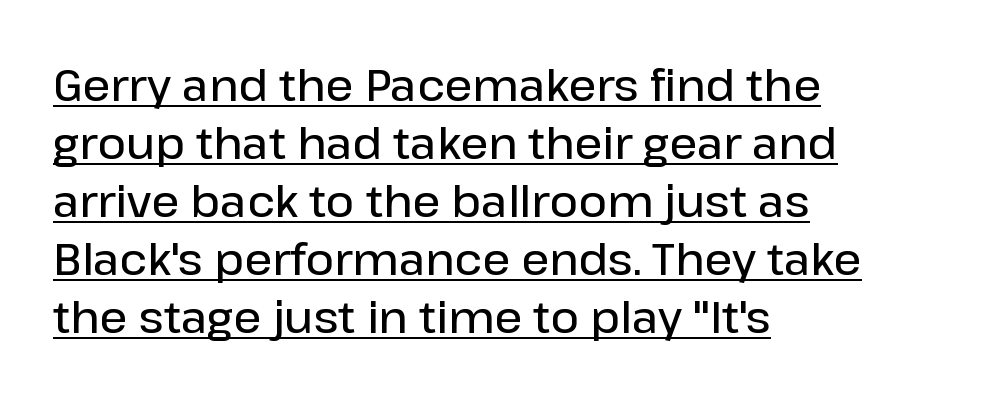
{"serif": "no", "italic": "no", "bold": "semi", "weight": "semibold", "width": "normal", "stroke_contrast": "low", "x_height": "medium", "monospaced": "no", "underline": "yes", "align": "left", "line_spacing": "normal", "line_spacing_ratio": 1.32, "letter_spacing": "normal", "letter_spacing_em": 0.0, "glyph_px": 44}
